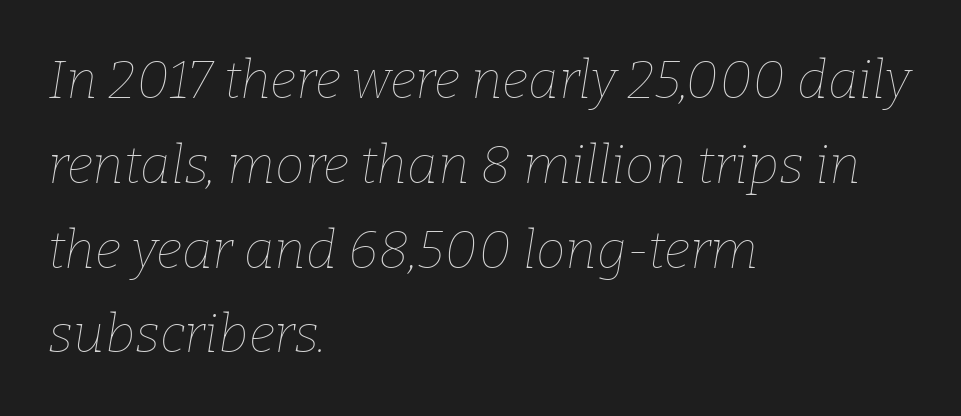
The rag falls on the right side of this text block. The face used here is proportionally spaced, like ordinary book or web type. One glance says typical: line gaps are just what's usual. Nobody touched the tracking dial on this one. Just letters on the line, the space beneath them empty.
